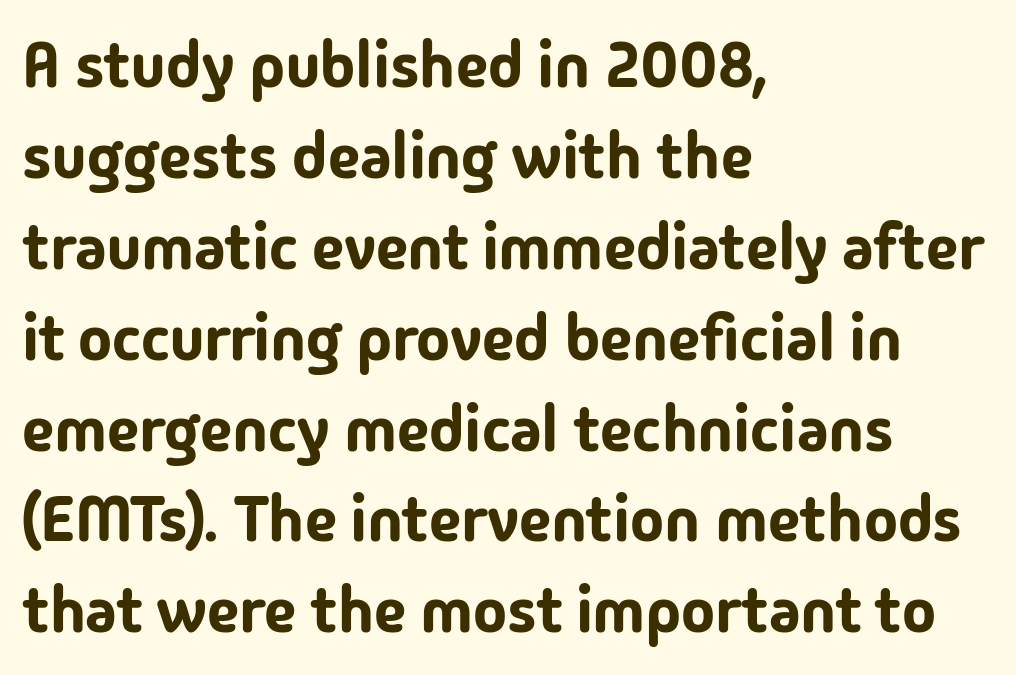
Teacher's note: observe the even left margin — that is flush-left alignment. Does extra space separate the letters? No, they use regular spacing. Do the letters lean? They stand straight. Baseline-to-baseline distance is the conventional proportion of letter height. I'd call this a sans setting — the letters go barefoot.
